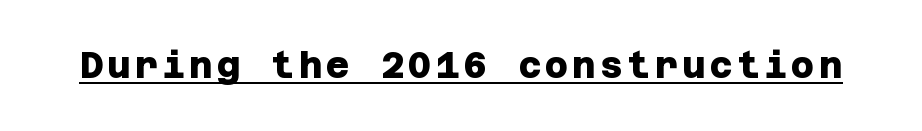
The image shows 36 px heavy sans-serif type; set underlined; low stroke contrast and a large x-height.
